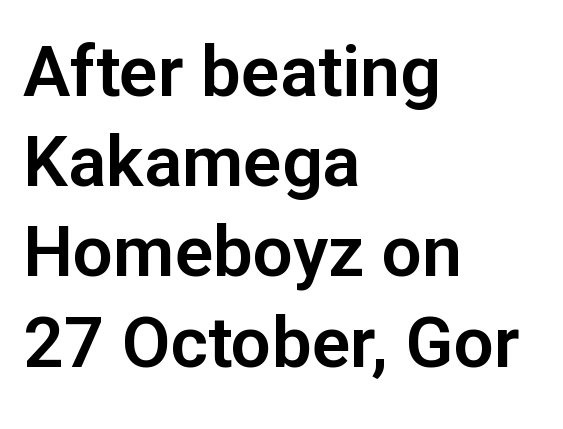
{"serif": "no", "italic": "no", "width": "normal", "stroke_contrast": "low", "x_height": "medium", "monospaced": "no", "underline": "no", "align": "left", "line_spacing": "normal", "line_spacing_ratio": 1.27, "letter_spacing": "normal", "letter_spacing_em": 0.0, "glyph_px": 71}
